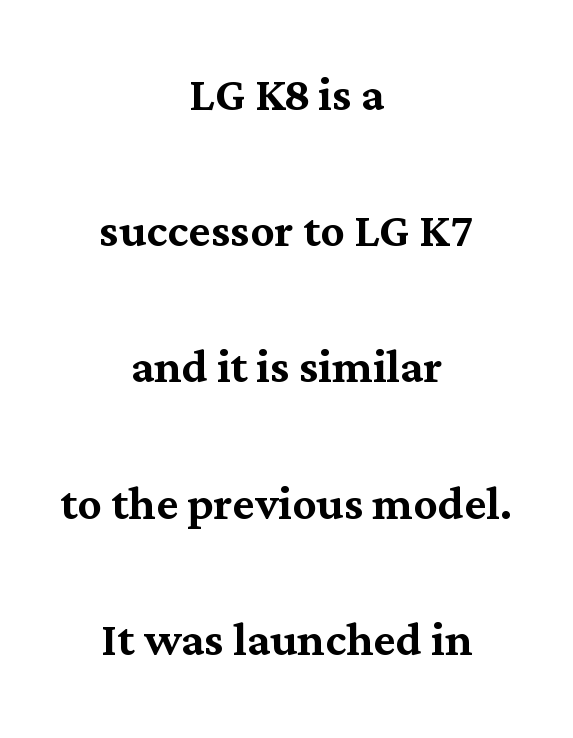
Q: Is the text italic (slanted)? A: No, it is upright.
Q: Is the typeface a serif or a sans-serif typeface? A: Serif.
Q: Is the text underlined? A: No.
Q: How is the paragraph aligned? A: Centered.
Q: Is the spacing between letters normal or unusually wide? A: Normal.
Q: Is the spacing between lines tight, normal or loose? A: Loose.
Q: Width (condensed, normal, or wide)? A: Normal.
Q: Stroke contrast? A: Medium.
Q: x-height? A: Medium.
Q: Monospaced? A: No.
